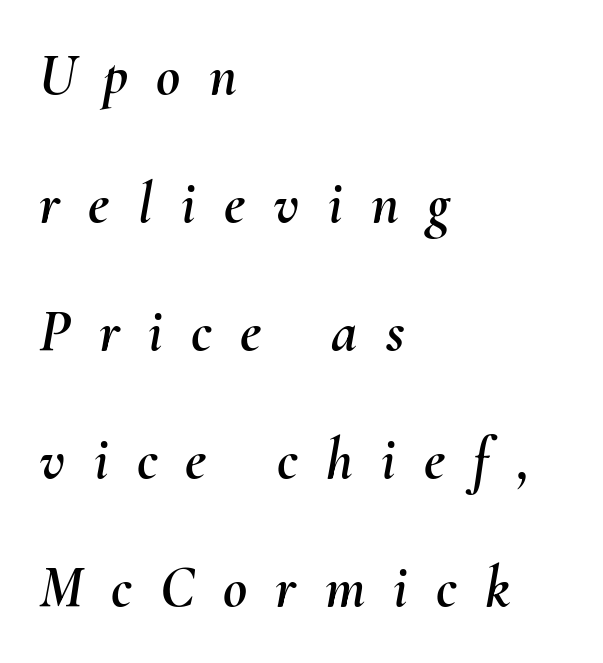
Q: Is the text italic (slanted)? A: Yes, it leans right by about 10 degrees.
Q: Is the text underlined? A: No.
Q: How is the paragraph aligned? A: Left-aligned.
Q: Is the spacing between letters normal or unusually wide? A: Unusually wide.
Q: Is the spacing between lines tight, normal or loose? A: Loose.
Q: Width (condensed, normal, or wide)? A: Normal.
Q: Stroke contrast? A: Medium.
Q: x-height? A: Small.
Q: Monospaced? A: No.
